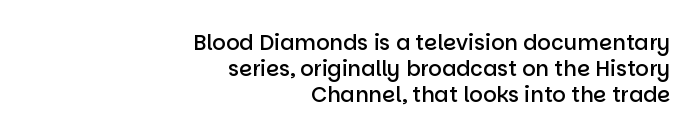
Q: Is the text bold? A: Semi-bold.
Q: Is the text italic (slanted)? A: No, it is upright.
Q: Is the text underlined? A: No.
Q: How is the paragraph aligned? A: Right-aligned.
Q: Is the spacing between letters normal or unusually wide? A: Normal.
